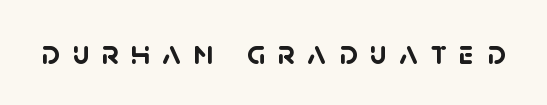
{"serif": "no", "bold": "yes", "weight": "semibold", "width": "normal", "stroke_contrast": "low", "x_height": "large", "monospaced": "no", "underline": "no", "letter_spacing": "wide", "letter_spacing_em": 0.36, "glyph_px": 34}
